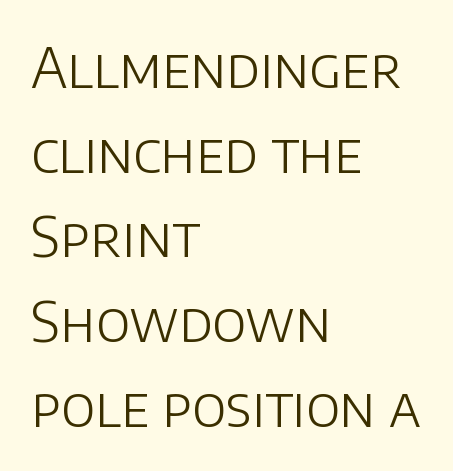
Q: Is the text bold? A: No.
Q: Is the text italic (slanted)? A: No, it is upright.
Q: Is the typeface a serif or a sans-serif typeface? A: Sans-serif.
Q: Is the text underlined? A: No.
Q: How is the paragraph aligned? A: Left-aligned.
Q: Is the spacing between letters normal or unusually wide? A: Normal.
Q: Is the spacing between lines tight, normal or loose? A: Normal.
Q: Width (condensed, normal, or wide)? A: Normal.
Q: Stroke contrast? A: Low.
Q: x-height? A: Large.
Q: Monospaced? A: No.
